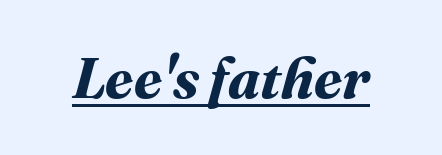
Q: Is the text bold? A: Yes.
Q: Is the text underlined? A: Yes.
Q: Is the spacing between letters normal or unusually wide? A: Normal.
Q: Width (condensed, normal, or wide)? A: Normal.
Q: Stroke contrast? A: Medium.
Q: x-height? A: Medium.
Q: Monospaced? A: No.
